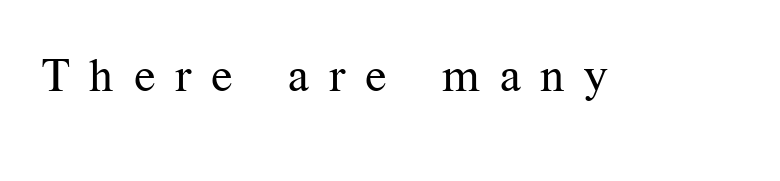
Is this a sans? No — the strokes have serifs. Do the characters align in a grid? No, the font is proportional. Stem width sits at or under what a default text font uses. In terms of letterspacing, this is a distinctly airy, spread setting. The foot of each line stays bare and open.
